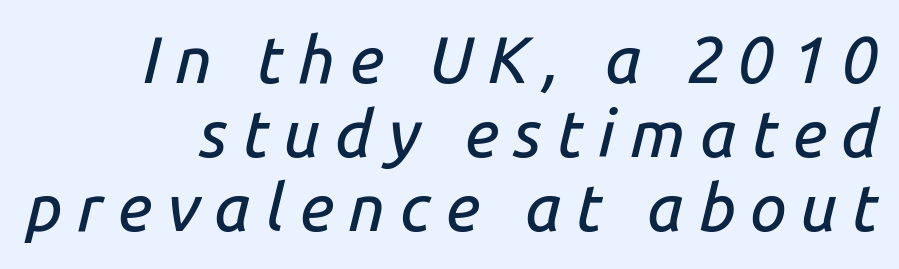
{"italic": "yes", "lean": "right", "slant_degrees": 14, "width": "normal", "stroke_contrast": "low", "x_height": "medium", "monospaced": "no", "underline": "no", "align": "right", "line_spacing": "tight", "line_spacing_ratio": 1.12, "letter_spacing": "wide", "letter_spacing_em": 0.22, "glyph_px": 66}
